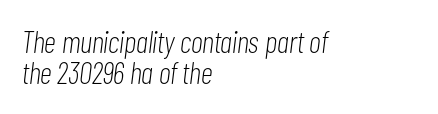
{"italic": "yes", "lean": "right", "slant_degrees": 7, "bold": "no", "weight": "light", "width": "condensed", "stroke_contrast": "low", "x_height": "medium", "monospaced": "no", "underline": "no", "align": "left", "line_spacing": "tight", "line_spacing_ratio": 1.01, "letter_spacing": "normal", "letter_spacing_em": 0.0, "glyph_px": 31}
